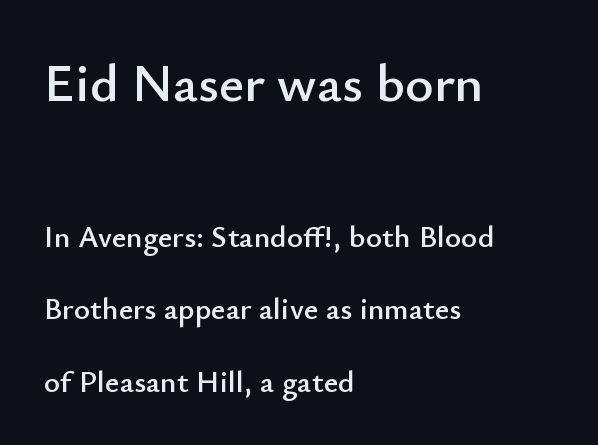
{"serif": "no", "italic": "no", "width": "normal", "stroke_contrast": "low", "x_height": "small", "monospaced": "no", "underline": "no", "align": "left", "line_spacing": "loose", "line_spacing_ratio": 2.34, "letter_spacing": "normal", "letter_spacing_em": 0.0, "larger_block": "first", "size_ratio": 1.74, "glyph_px": 54}
